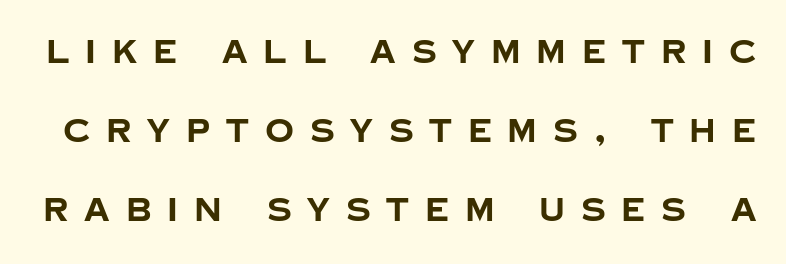
{"serif": "no", "italic": "no", "bold": "yes", "weight": "bold", "width": "normal", "stroke_contrast": "low", "x_height": "large", "monospaced": "no", "underline": "no", "line_spacing": "loose", "line_spacing_ratio": 2.47, "letter_spacing": "wide", "letter_spacing_em": 0.5, "glyph_px": 32}
